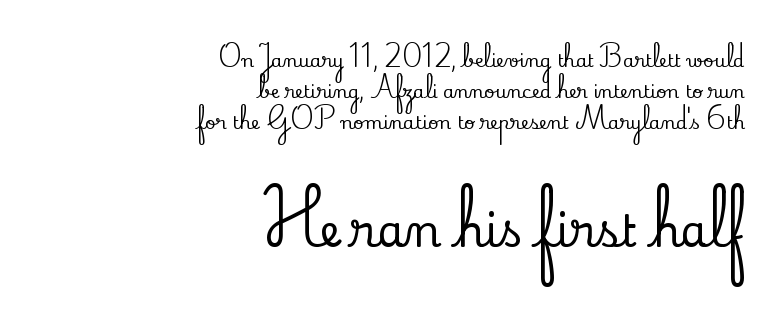
Is this a fixed-width face? No — the glyphs have proportional, varying widths. Type without underlining. The rendering enlarges the type as you move from the upper chunk to the lower. Default kerning and tracking; the words read as compact shapes. This is serif lettering, the kind often seen in printed books.
